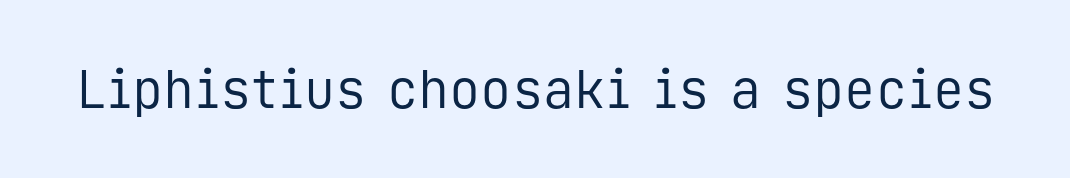
The image shows 52 px regular-weight sans-serif type, upright, monospaced; set normal letter spacing, not underlined; low stroke contrast and a medium x-height.
